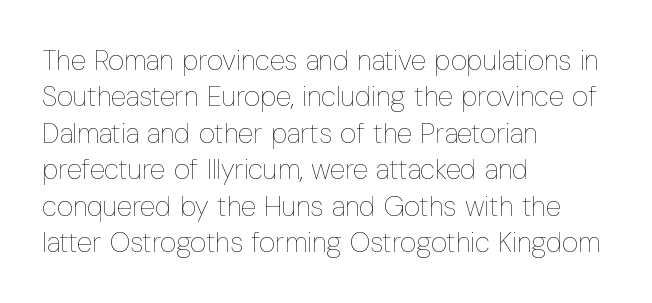
The image shows 28 px thin, condensed type, upright; set left-aligned, normal line spacing (1.3x), normal letter spacing, not underlined; low stroke contrast and a medium x-height.
